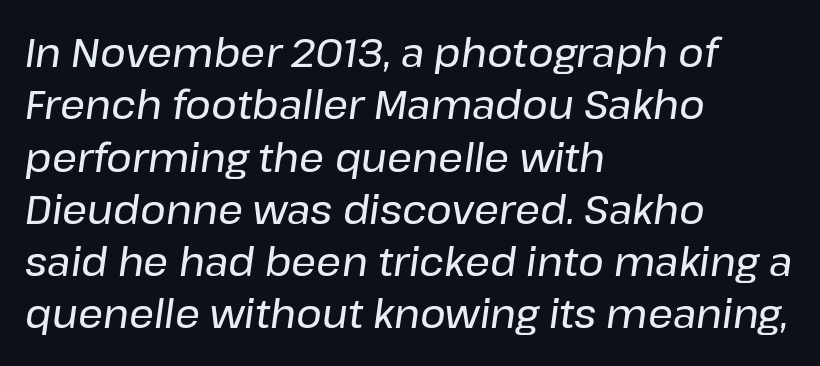
{"italic": "yes", "lean": "right", "slant_degrees": 8, "width": "normal", "stroke_contrast": "low", "x_height": "medium", "monospaced": "no", "underline": "no", "align": "left", "line_spacing": "normal", "line_spacing_ratio": 1.34, "letter_spacing": "normal", "letter_spacing_em": 0.0, "glyph_px": 39}
